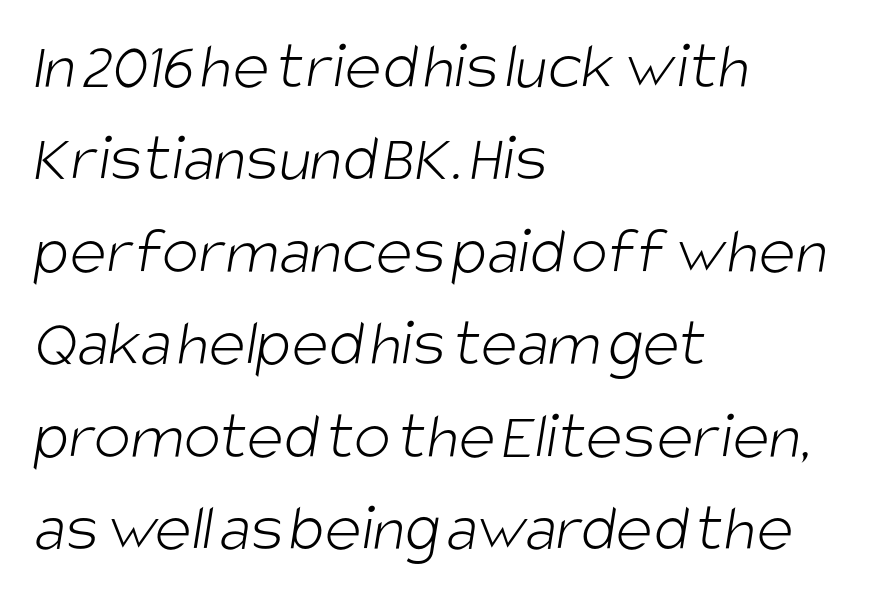
Q: Is the text bold? A: No.
Q: Is the typeface a serif or a sans-serif typeface? A: Sans-serif.
Q: Is the text underlined? A: No.
Q: How is the paragraph aligned? A: Left-aligned.
Q: Is the spacing between letters normal or unusually wide? A: Normal.
Q: Is the spacing between lines tight, normal or loose? A: Normal.
Q: Width (condensed, normal, or wide)? A: Condensed.
Q: Stroke contrast? A: Low.
Q: x-height? A: Large.
Q: Monospaced? A: No.
